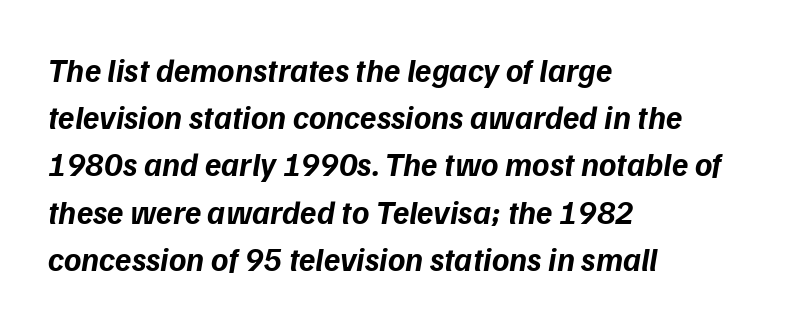
Q: Is the text bold? A: Yes.
Q: Is the typeface a serif or a sans-serif typeface? A: Sans-serif.
Q: Is the text underlined? A: No.
Q: How is the paragraph aligned? A: Left-aligned.
Q: Is the spacing between letters normal or unusually wide? A: Normal.
Q: Is the spacing between lines tight, normal or loose? A: Normal.
Q: Width (condensed, normal, or wide)? A: Normal.
Q: Stroke contrast? A: Low.
Q: x-height? A: Medium.
Q: Monospaced? A: No.
